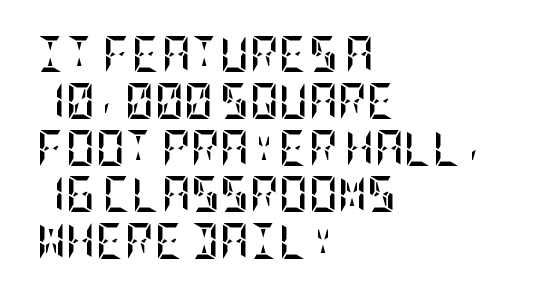
The image shows 36 px semibold, condensed type, upright; set left-aligned, normal line spacing (1.3x), normal letter spacing, not underlined; low stroke contrast and a large x-height.
